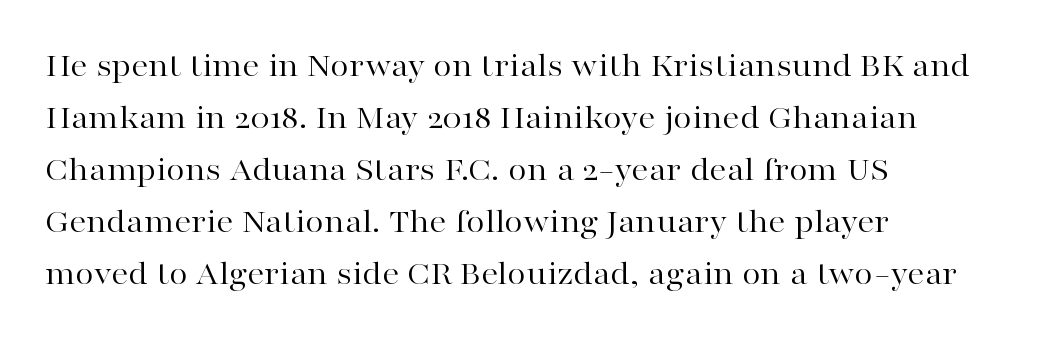
Q: Is the text bold? A: No.
Q: Is the text italic (slanted)? A: No, it is upright.
Q: Is the typeface a serif or a sans-serif typeface? A: Serif.
Q: Is the text underlined? A: No.
Q: How is the paragraph aligned? A: Left-aligned.
Q: Is the spacing between letters normal or unusually wide? A: Normal.
Q: Is the spacing between lines tight, normal or loose? A: Normal.
Q: Width (condensed, normal, or wide)? A: Wide.
Q: Stroke contrast? A: High.
Q: x-height? A: Medium.
Q: Monospaced? A: No.
